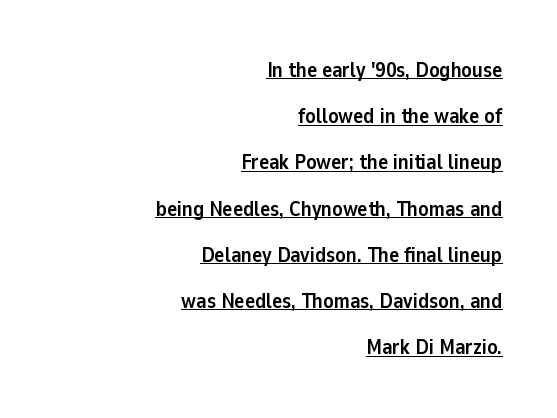
Q: Is the text bold? A: Yes.
Q: Is the text italic (slanted)? A: No, it is upright.
Q: Is the text underlined? A: Yes.
Q: How is the paragraph aligned? A: Right-aligned.
Q: Is the spacing between letters normal or unusually wide? A: Normal.
Q: Is the spacing between lines tight, normal or loose? A: Loose.
